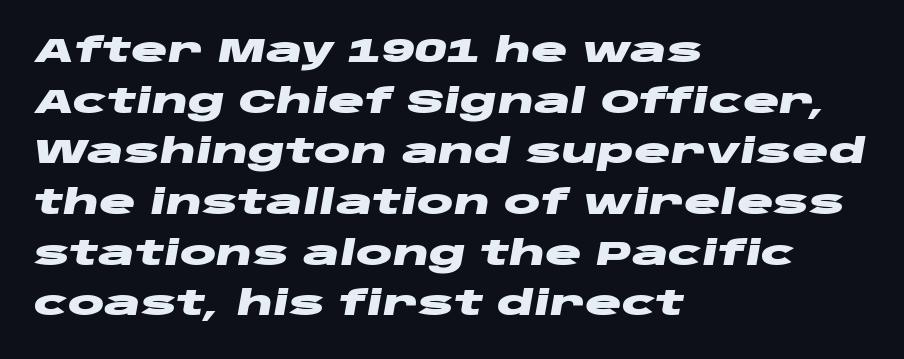
Q: Is the text bold? A: Yes.
Q: Is the text italic (slanted)? A: Yes, it leans right by about 10 degrees.
Q: Is the text underlined? A: No.
Q: How is the paragraph aligned? A: Left-aligned.
Q: Is the spacing between letters normal or unusually wide? A: Normal.
Q: Is the spacing between lines tight, normal or loose? A: Normal.
Q: Width (condensed, normal, or wide)? A: Wide.
Q: Stroke contrast? A: Low.
Q: x-height? A: Large.
Q: Monospaced? A: No.
